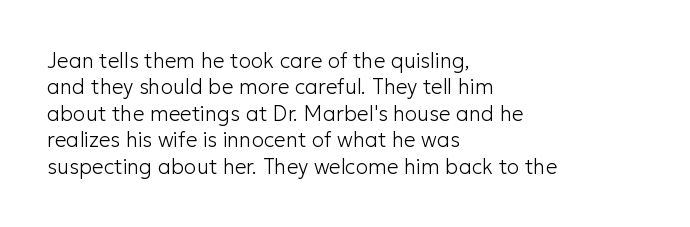
{"italic": "no", "bold": "no", "underline": "no", "align": "left", "line_spacing": "normal", "line_spacing_ratio": 1.26, "letter_spacing": "normal", "letter_spacing_em": 0.0, "glyph_px": 21}
